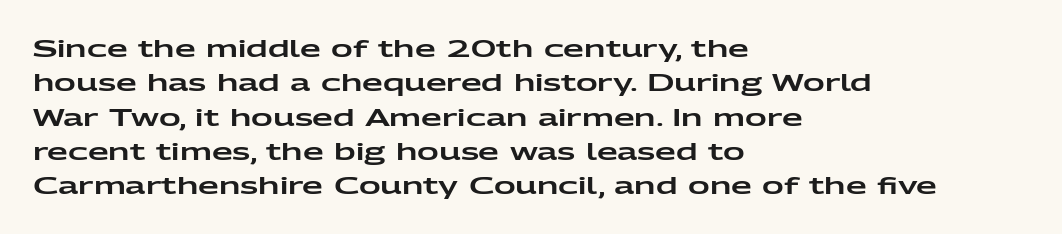
The image shows 24 px text type, upright; set left-aligned, normal line spacing (1.43x), normal letter spacing, not underlined.
